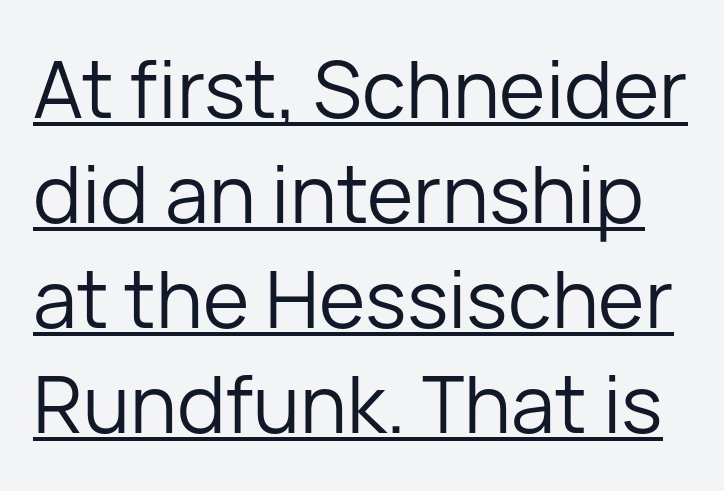
The image shows 79 px regular-weight sans-serif type, upright; set normal line spacing (1.33x), normal letter spacing, underlined; low stroke contrast and a medium x-height.
